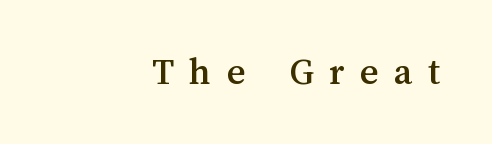
{"italic": "no", "width": "normal", "stroke_contrast": "medium", "x_height": "medium", "monospaced": "no", "underline": "no", "align": "right", "letter_spacing": "wide", "letter_spacing_em": 0.4, "glyph_px": 39}
